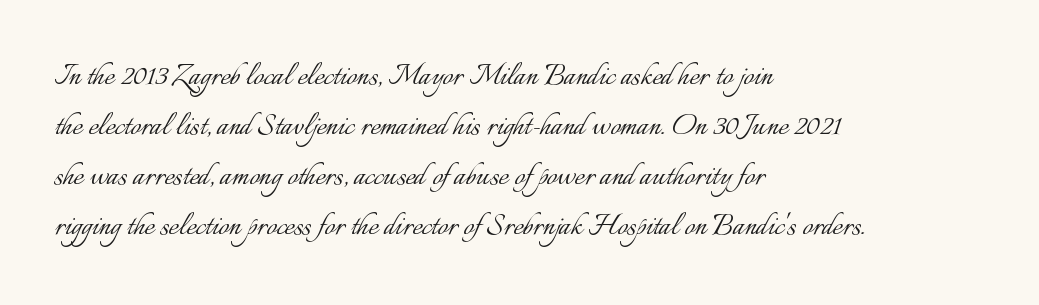
{"bold": "no", "weight": "light", "width": "normal", "stroke_contrast": "low", "x_height": "small", "monospaced": "no", "underline": "no", "align": "left", "line_spacing": "normal", "line_spacing_ratio": 1.35, "letter_spacing": "normal", "letter_spacing_em": 0.0, "glyph_px": 37}
